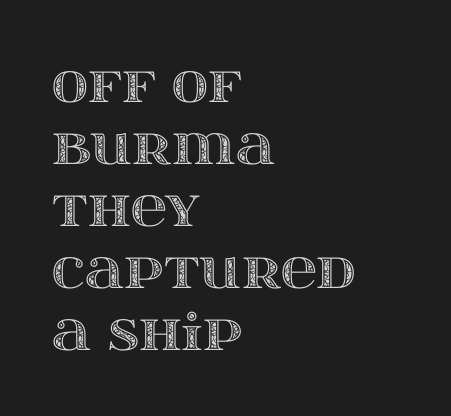
The image shows 50 px wide type, upright; set left-aligned, line spacing 1.24x, normal letter spacing, not underlined; a large x-height.
